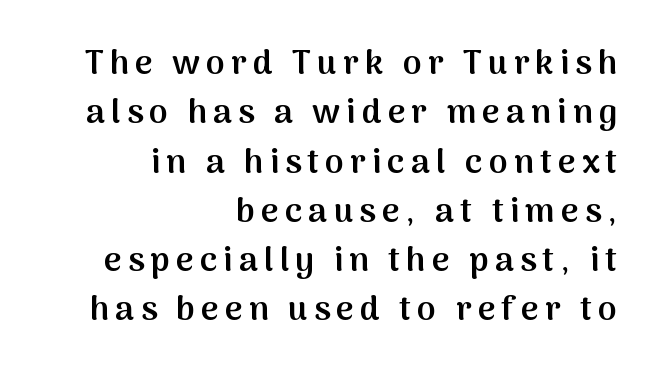
{"serif": "no", "italic": "no", "bold": "semi", "weight": "semibold", "width": "normal", "stroke_contrast": "medium", "x_height": "medium", "monospaced": "no", "underline": "no", "align": "right", "line_spacing": "normal", "line_spacing_ratio": 1.45, "glyph_px": 34}
